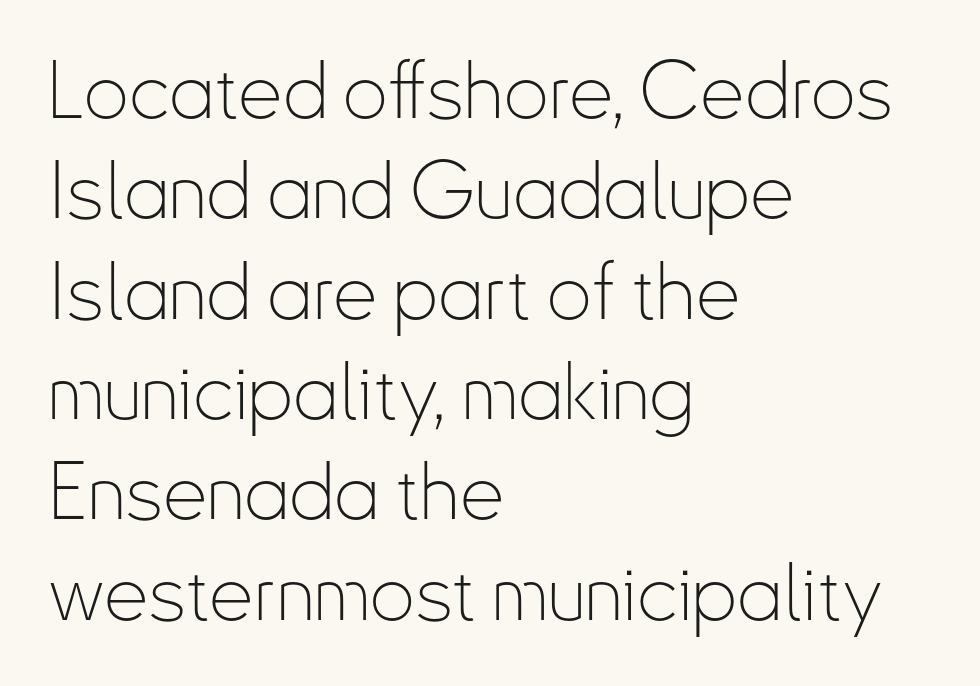
Varying glyph widths throughout — classic text-font behaviour. Anything drawn beneath the words? Only blank space. Here the glyphs are tracked normally, forming tight word shapes. Nothing sits at the stroke ends, so this counts as sans-serif. Nope, not italic — everything's standing straight. One glance says typical: line gaps are just what's usual.
